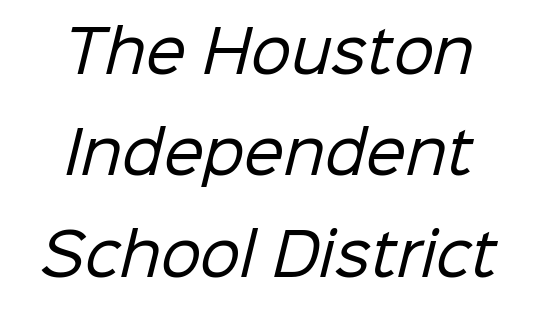
{"serif": "no", "bold": "no", "weight": "regular", "width": "normal", "stroke_contrast": "low", "x_height": "medium", "monospaced": "no", "underline": "no", "align": "center", "line_spacing_ratio": 1.78, "letter_spacing": "normal", "letter_spacing_em": 0.0, "glyph_px": 57}
